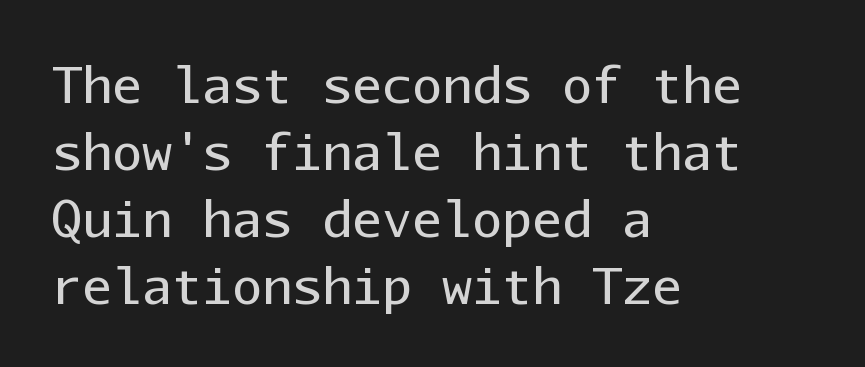
{"serif": "no", "italic": "no", "bold": "no", "weight": "regular", "width": "normal", "stroke_contrast": "low", "x_height": "medium", "monospaced": "yes", "underline": "no", "align": "left", "line_spacing": "normal", "line_spacing_ratio": 1.34, "letter_spacing": "normal", "letter_spacing_em": 0.0, "glyph_px": 50}
